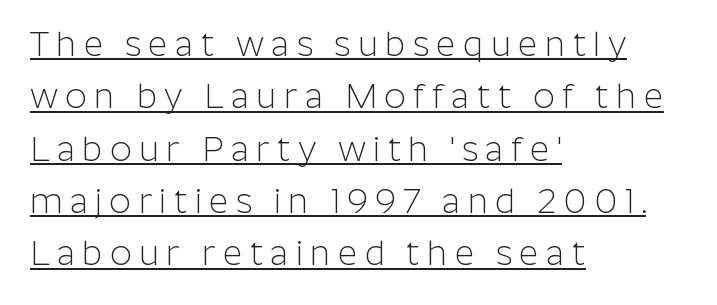
The letterforms sit at book weight or below. Each letter's strokes conclude bluntly, with no projecting serifs. A baseline rule has been typeset under these characters. Horizontal bands of white between lines are of average thickness.
